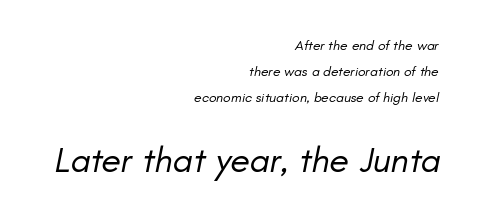
The image shows 36 px regular-weight sans-serif type; set right-aligned, line spacing 1.84x, normal letter spacing, not underlined; the second (bottom) block is 2.57x larger; low stroke contrast and a small x-height.
